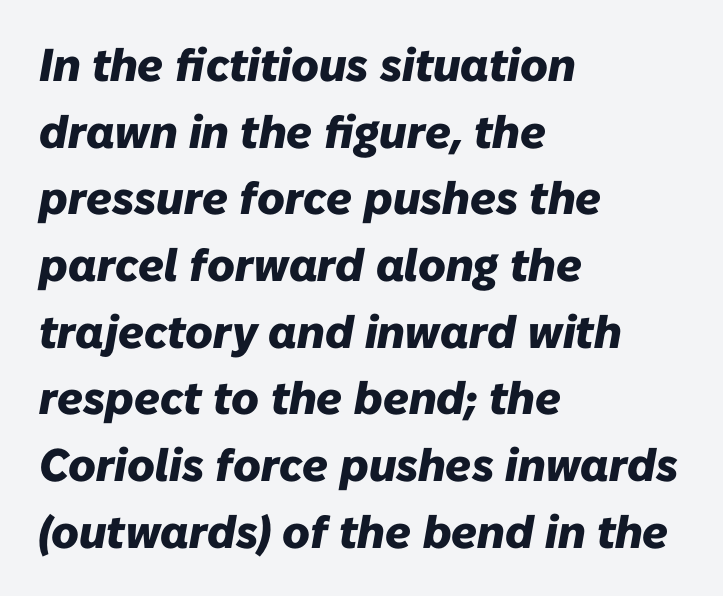
{"italic": "yes", "lean": "right", "slant_degrees": 10, "bold": "yes", "weight": "heavy", "width": "normal", "stroke_contrast": "low", "x_height": "medium", "monospaced": "no", "underline": "no", "align": "left", "line_spacing": "normal", "line_spacing_ratio": 1.45, "letter_spacing": "normal", "letter_spacing_em": 0.0, "glyph_px": 46}
